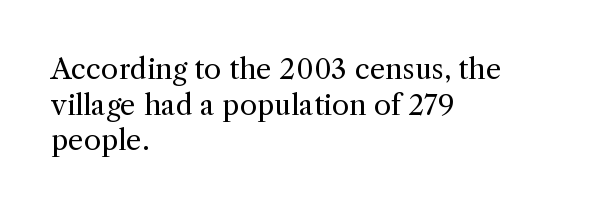
{"serif": "yes", "italic": "no", "bold": "no", "weight": "regular", "width": "normal", "x_height": "medium", "monospaced": "no", "underline": "no", "align": "left", "line_spacing": "normal", "line_spacing_ratio": 1.27, "letter_spacing": "normal", "letter_spacing_em": 0.0, "glyph_px": 28}
